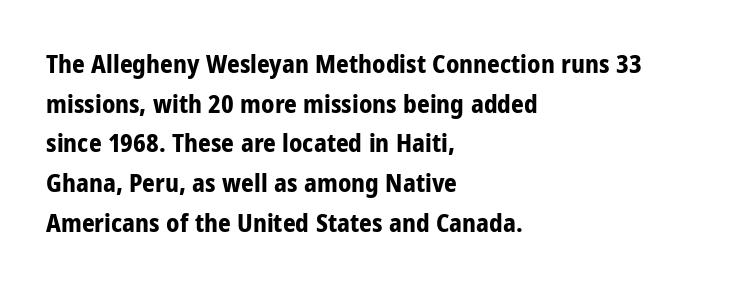
{"italic": "no", "bold": "yes", "underline": "no", "align": "left", "line_spacing": "normal", "line_spacing_ratio": 1.59, "letter_spacing": "normal", "letter_spacing_em": 0.0, "glyph_px": 25}
